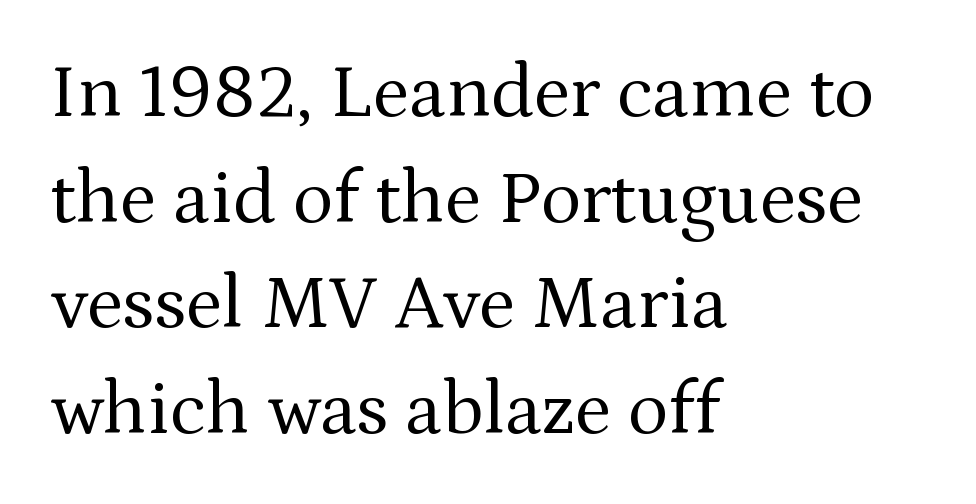
The image shows 76 px regular-weight serif type, upright; set left-aligned, normal line spacing (1.39x), normal letter spacing, not underlined; medium stroke contrast and a medium x-height.
